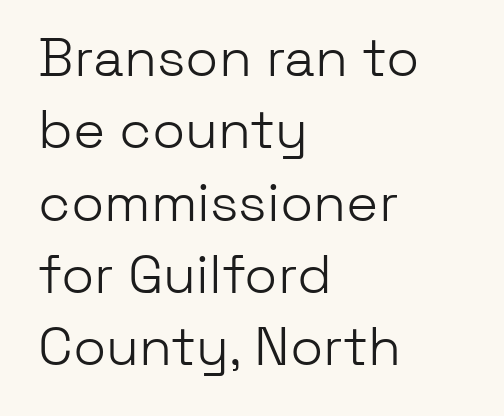
The image shows 54 px light sans-serif type, upright; set left-aligned, normal line spacing (1.34x), normal letter spacing, not underlined; low stroke contrast and a medium x-height.
